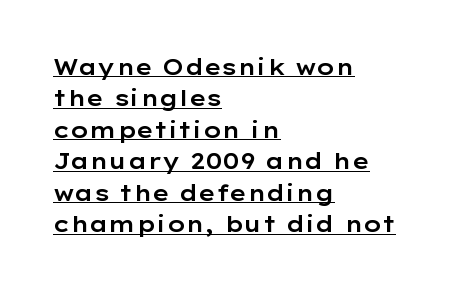
Rows of type keep a routine distance in the vertical direction. Typeset ragged right — the left edge is the straight one. The rendered words wear a rule along their underside. The rendering keeps characters at their native spacing.
